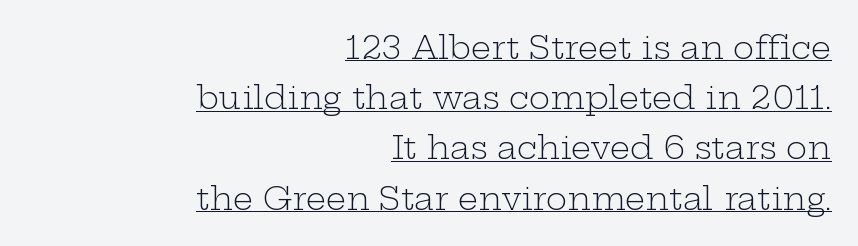
The space between consecutive lines is moderate. The rag falls on the left side of this text block. Check the space under the baseline: a stroke is drawn there. Tracking here is standard; glyphs follow each other at the usual distance.
